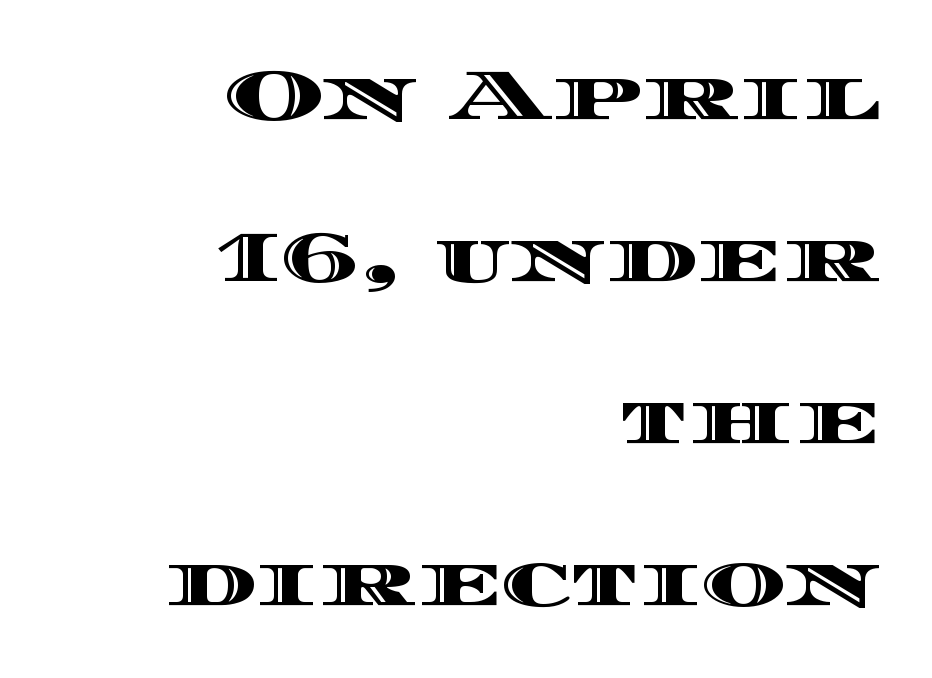
Q: Is the text italic (slanted)? A: No, it is upright.
Q: Is the text underlined? A: No.
Q: How is the paragraph aligned? A: Right-aligned.
Q: Is the spacing between letters normal or unusually wide? A: Normal.
Q: Is the spacing between lines tight, normal or loose? A: Loose.
Q: Width (condensed, normal, or wide)? A: Wide.
Q: x-height? A: Large.
Q: Monospaced? A: No.
